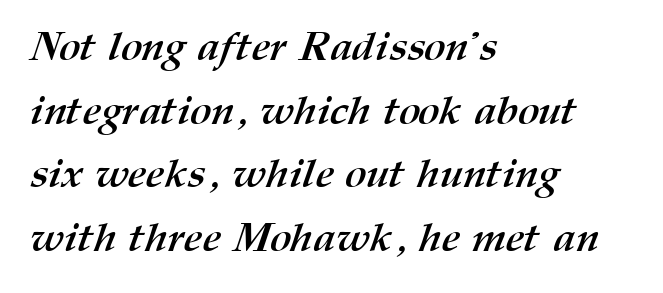
The image shows 41 px semibold type; set left-aligned, normal line spacing (1.55x), normal letter spacing, not underlined; medium stroke contrast and a medium x-height.
